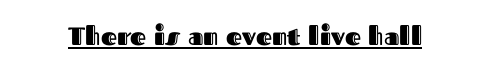
You can tell it's not italic because the verticals are truly vertical. Honestly, the letter spacing is just normal — you wouldn't notice it. Students, observe the line beneath the letters — that is underlining.
